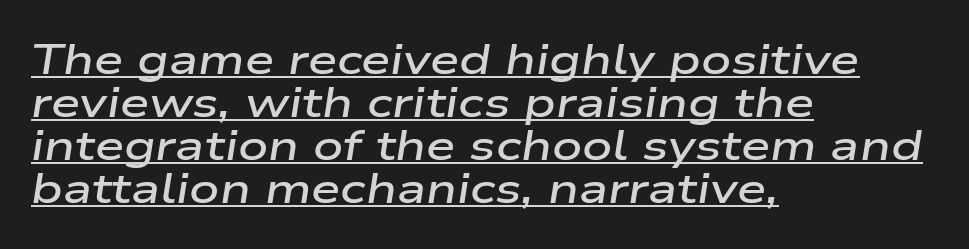
Somebody hit Ctrl+U on this one — the words are underlined. A student would call this left alignment; a typographer would say flush left, rag right. The letterforms sit shoulder to shoulder at normal distance. Is there much room between lines? No — they nearly touch.
